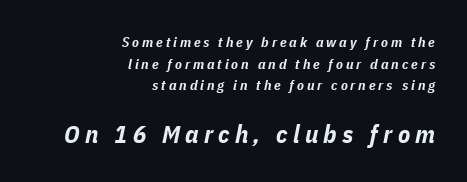
Q: Is the text bold? A: Yes.
Q: Is the text italic (slanted)? A: Yes, it leans right by about 11 degrees.
Q: Is the text underlined? A: No.
Q: How is the paragraph aligned? A: Right-aligned.
Q: Is the spacing between letters normal or unusually wide? A: Unusually wide.
Q: Is the spacing between lines tight, normal or loose? A: Normal.
Q: Which block of text is set in a larger size, the first (top) or the second (bottom)? A: The second (bottom) one.
